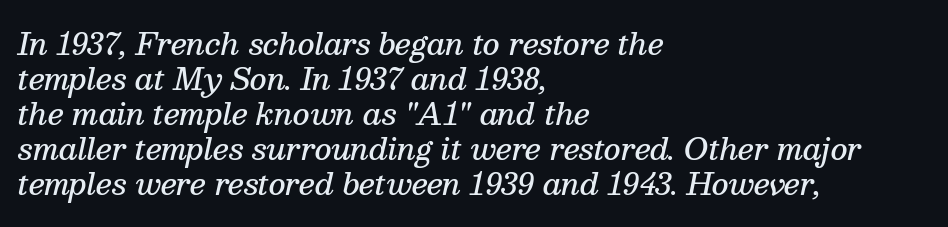
Q: Is the text bold? A: Semi-bold.
Q: Is the text italic (slanted)? A: Yes, it leans right by about 13 degrees.
Q: Is the typeface a serif or a sans-serif typeface? A: Serif.
Q: Is the text underlined? A: No.
Q: How is the paragraph aligned? A: Left-aligned.
Q: Is the spacing between letters normal or unusually wide? A: Normal.
Q: Width (condensed, normal, or wide)? A: Normal.
Q: Stroke contrast? A: Medium.
Q: x-height? A: Medium.
Q: Monospaced? A: No.
